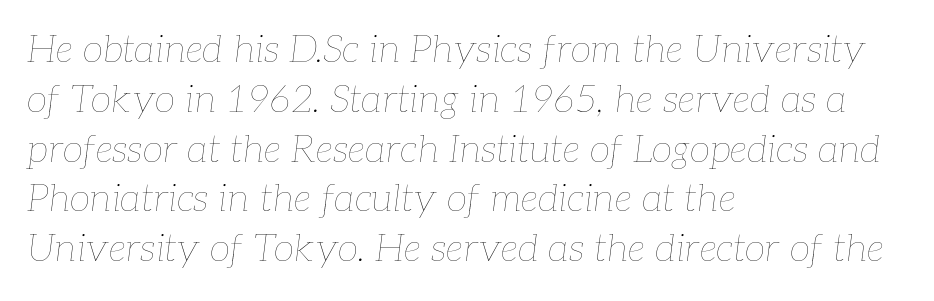
Q: Is the text bold? A: No.
Q: Is the text italic (slanted)? A: Yes, it leans right by about 7 degrees.
Q: Is the text underlined? A: No.
Q: How is the paragraph aligned? A: Left-aligned.
Q: Is the spacing between letters normal or unusually wide? A: Normal.
Q: Is the spacing between lines tight, normal or loose? A: Normal.
Q: Width (condensed, normal, or wide)? A: Normal.
Q: Stroke contrast? A: Low.
Q: x-height? A: Medium.
Q: Monospaced? A: No.
